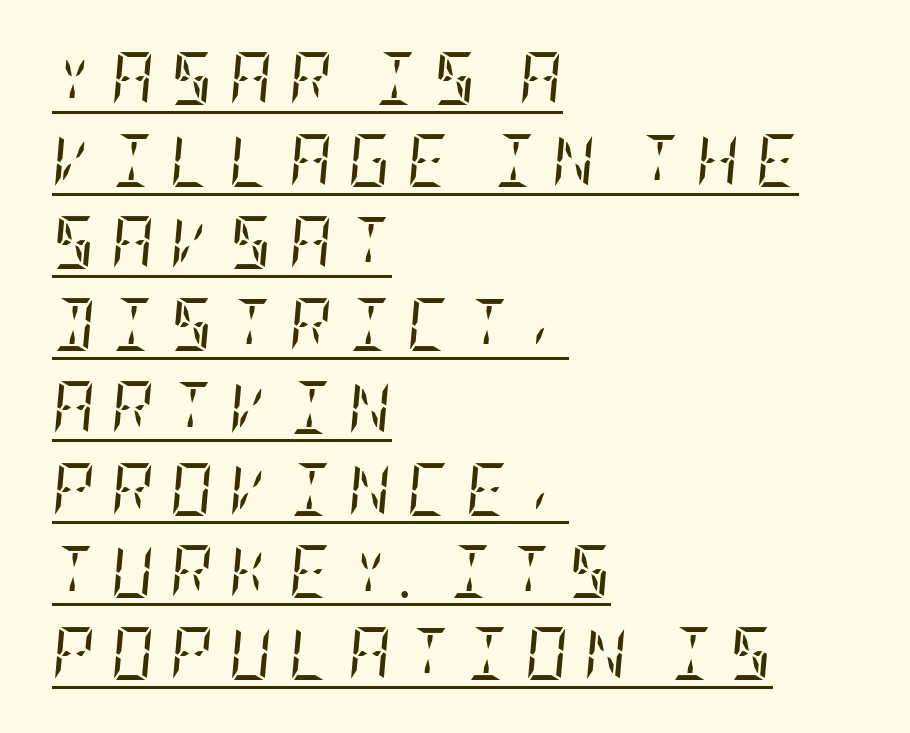
{"serif": "yes", "italic": "yes", "lean": "right", "slant_degrees": 5, "bold": "no", "weight": "regular", "width": "condensed", "stroke_contrast": "low", "x_height": "large", "underline": "yes", "align": "left", "line_spacing": "normal", "line_spacing_ratio": 1.55, "letter_spacing": "wide", "letter_spacing_em": 0.3, "glyph_px": 53}
